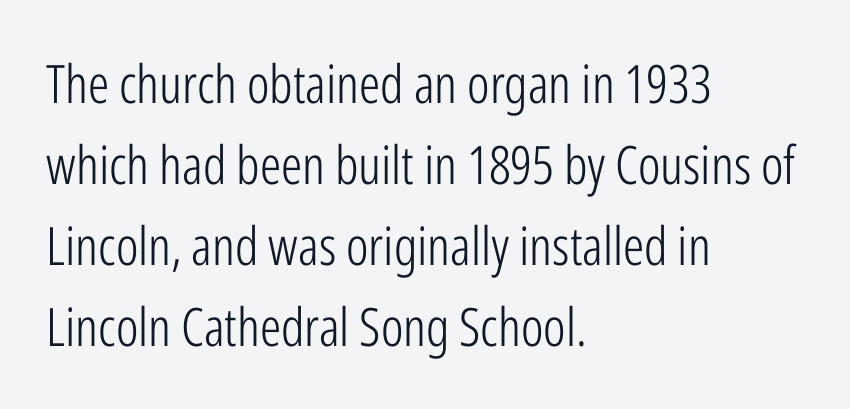
Weight: not bold — regular or lighter. This is sans-serif lettering, the kind often seen on screens and signage. Ascenders rise straight up at ninety degrees. This sample has the flowing, uneven cadence of proportional lettering. Underlining? Definitely not there.
